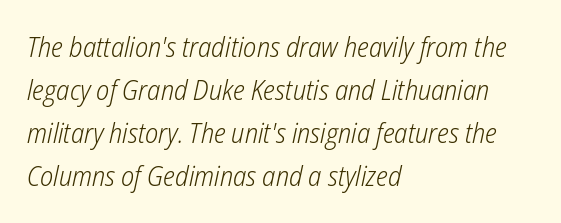
{"italic": "yes", "lean": "right", "slant_degrees": 12, "bold": "no", "weight": "light", "width": "condensed", "stroke_contrast": "low", "x_height": "medium", "monospaced": "no", "underline": "no", "align": "left", "line_spacing": "normal", "line_spacing_ratio": 1.54, "letter_spacing": "normal", "letter_spacing_em": 0.0, "glyph_px": 28}
